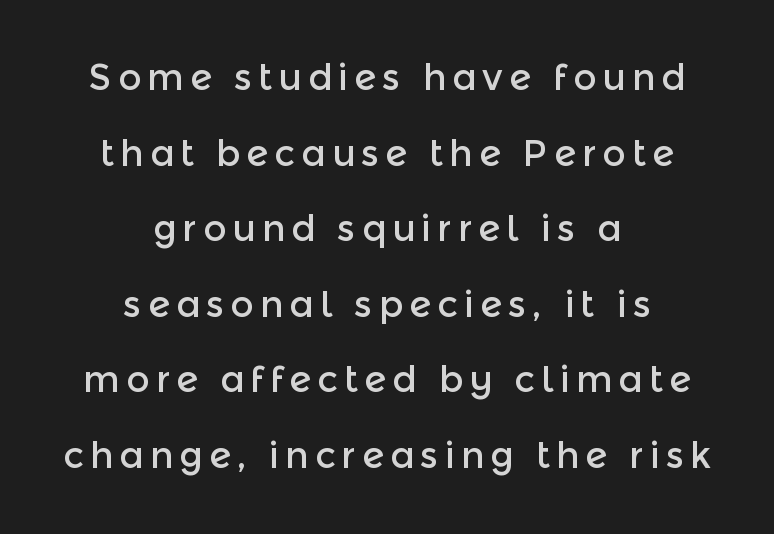
{"serif": "no", "italic": "no", "width": "normal", "x_height": "medium", "monospaced": "no", "underline": "no", "align": "center", "line_spacing": "loose", "line_spacing_ratio": 2.1, "glyph_px": 36}
